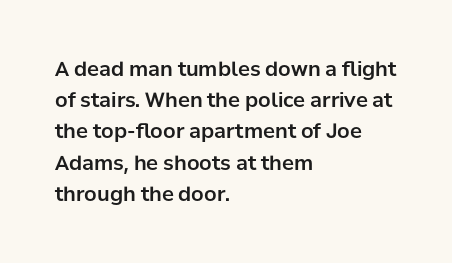
You could call the tracking neutral — neither tight nor loose. No italicization has been applied; the sample stays upright. Just letters on the line, the space beneath them empty. Compared with typical paragraphs, the rows here are spaced about the same.
